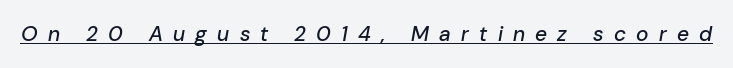
The image shows 21 px text type, italic (leaning right); set unusually wide letter spacing (+0.49 em), underlined.
